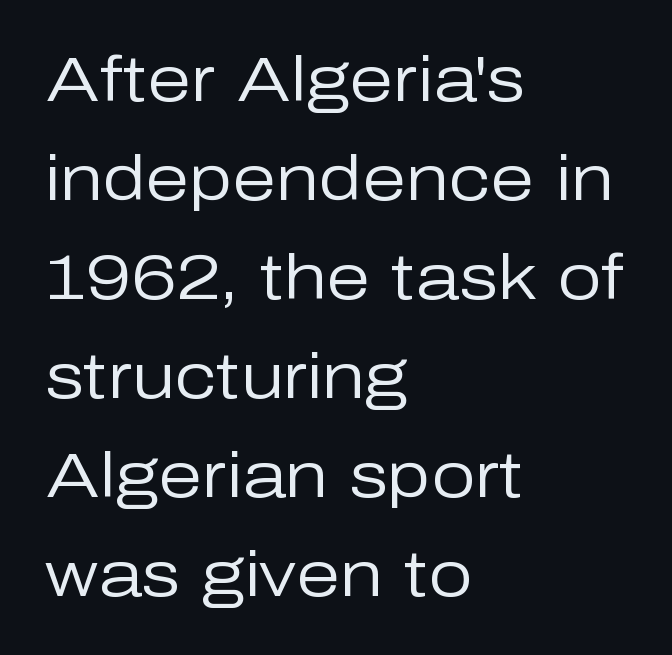
{"serif": "no", "italic": "no", "bold": "no", "weight": "regular", "width": "normal", "stroke_contrast": "low", "x_height": "medium", "monospaced": "no", "underline": "no", "align": "left", "line_spacing": "normal", "line_spacing_ratio": 1.57, "letter_spacing": "normal", "letter_spacing_em": 0.0, "glyph_px": 63}
